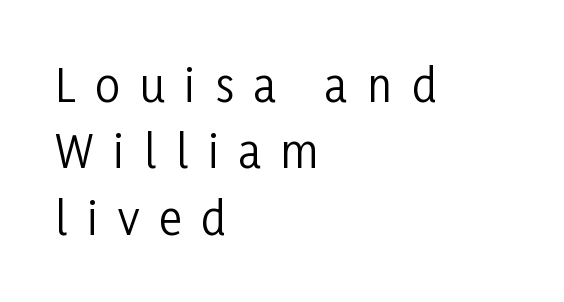
{"serif": "no", "italic": "no", "bold": "no", "weight": "regular", "width": "condensed", "stroke_contrast": "low", "x_height": "medium", "monospaced": "no", "underline": "no", "align": "left", "line_spacing": "normal", "line_spacing_ratio": 1.51, "letter_spacing": "wide", "letter_spacing_em": 0.45, "glyph_px": 44}
